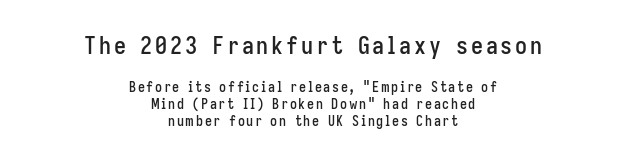
Q: Is the text italic (slanted)? A: No, it is upright.
Q: Is the text underlined? A: No.
Q: How is the paragraph aligned? A: Centered.
Q: Which block of text is set in a larger size, the first (top) or the second (bottom)? A: The first (top) one.
